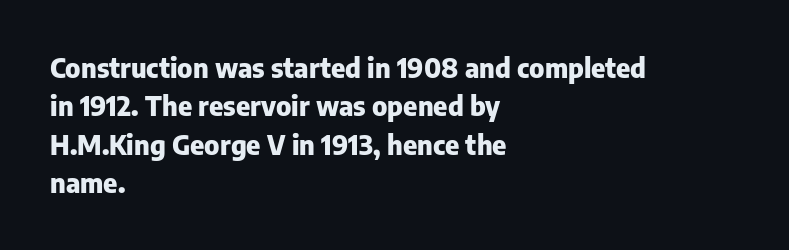
{"italic": "no", "bold": "yes", "underline": "no", "align": "left", "line_spacing": "normal", "line_spacing_ratio": 1.42, "letter_spacing": "normal", "letter_spacing_em": 0.0, "glyph_px": 27}
